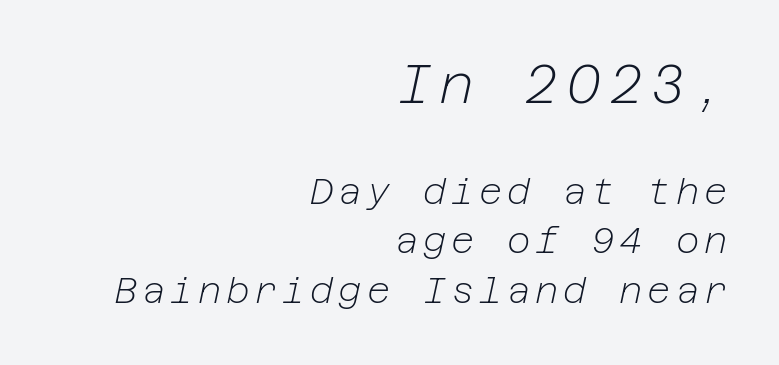
Q: Is the text bold? A: No.
Q: Is the text italic (slanted)? A: Yes, it leans right by about 12 degrees.
Q: Is the text underlined? A: No.
Q: How is the paragraph aligned? A: Right-aligned.
Q: Is the spacing between lines tight, normal or loose? A: Normal.
Q: Which block of text is set in a larger size, the first (top) or the second (bottom)? A: The first (top) one.
Q: Width (condensed, normal, or wide)? A: Normal.
Q: Stroke contrast? A: Low.
Q: x-height? A: Medium.
